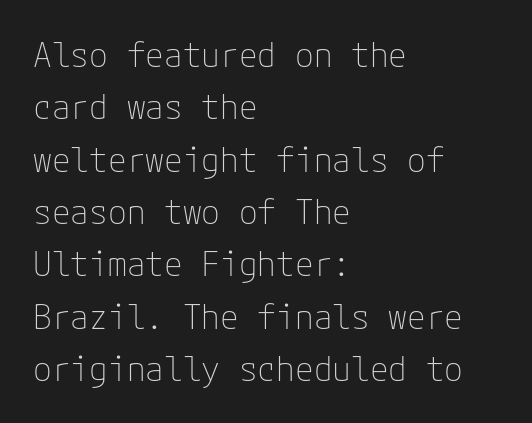
Vertical spacing — default. Honestly, the letter spacing is just normal — you wouldn't notice it. Check the space under the baseline: it is left empty. Serifs: no, the terminals of the letterforms are clean.
